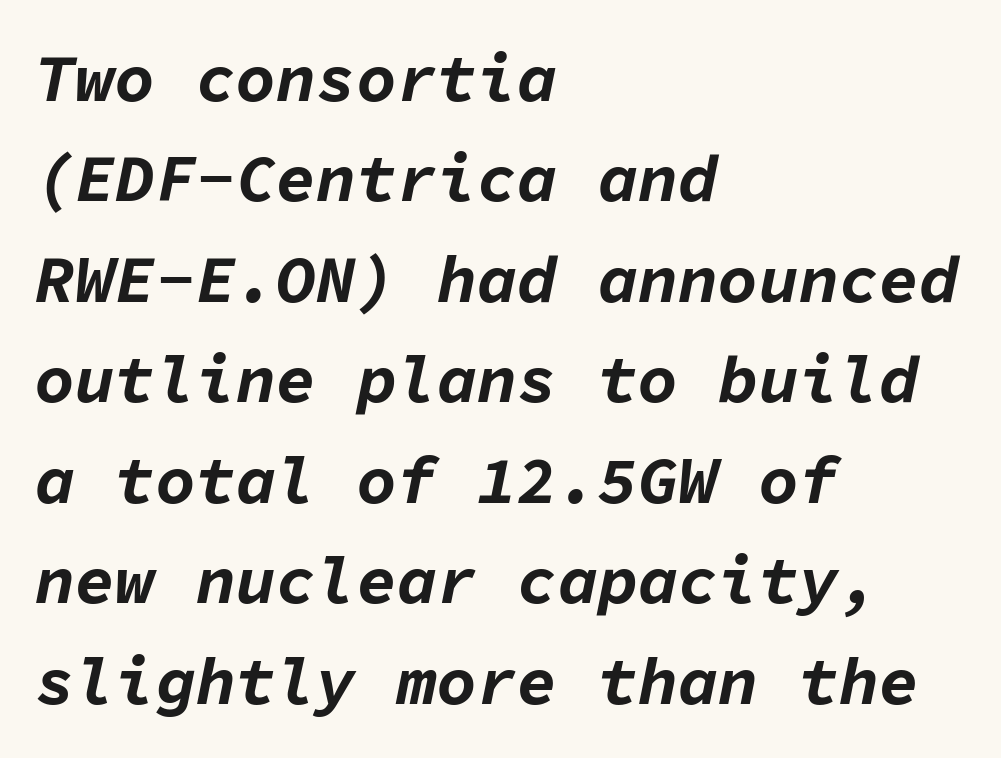
Q: Is the text bold? A: Yes.
Q: Is the text italic (slanted)? A: Yes, it leans right by about 11 degrees.
Q: Is the text underlined? A: No.
Q: How is the paragraph aligned? A: Left-aligned.
Q: Is the spacing between letters normal or unusually wide? A: Normal.
Q: Is the spacing between lines tight, normal or loose? A: Normal.
Q: Width (condensed, normal, or wide)? A: Normal.
Q: Stroke contrast? A: Low.
Q: x-height? A: Medium.
Q: Monospaced? A: Yes.
